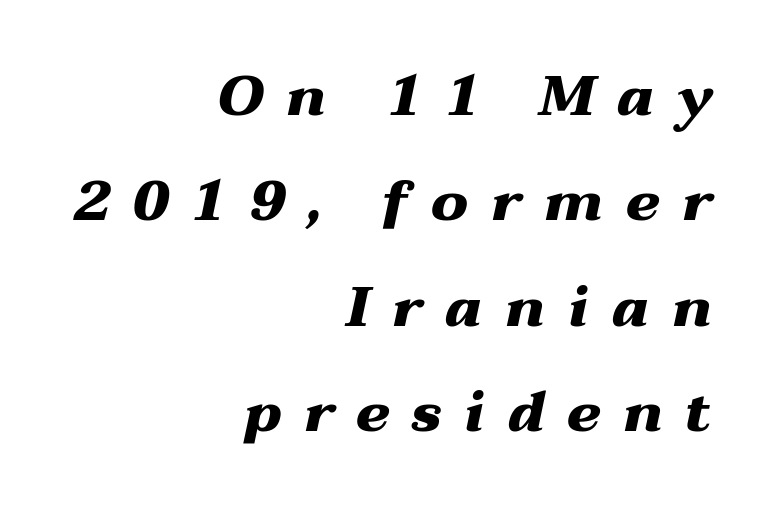
{"italic": "yes", "lean": "right", "slant_degrees": 12, "bold": "yes", "weight": "heavy", "width": "wide", "stroke_contrast": "medium", "x_height": "medium", "monospaced": "no", "underline": "no", "align": "right", "line_spacing_ratio": 1.85, "letter_spacing": "wide", "letter_spacing_em": 0.39, "glyph_px": 57}
